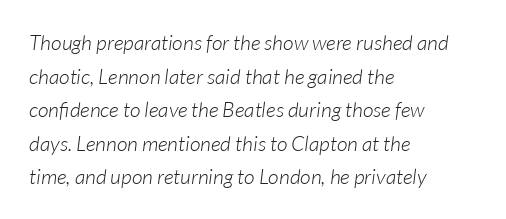
The image shows 21 px text type, italic (leaning right); set left-aligned, normal line spacing (1.6x), normal letter spacing, not underlined.
